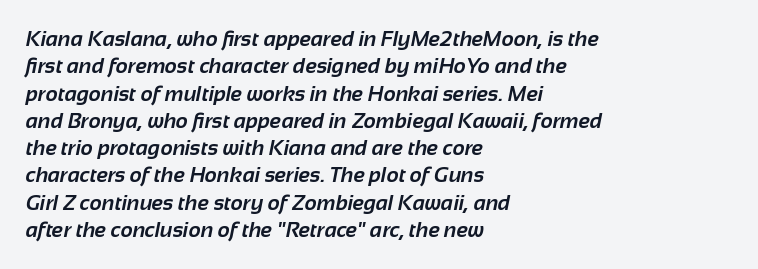
Q: Is the text bold? A: Yes.
Q: Is the text underlined? A: No.
Q: How is the paragraph aligned? A: Left-aligned.
Q: Is the spacing between letters normal or unusually wide? A: Normal.
Q: Is the spacing between lines tight, normal or loose? A: Normal.
